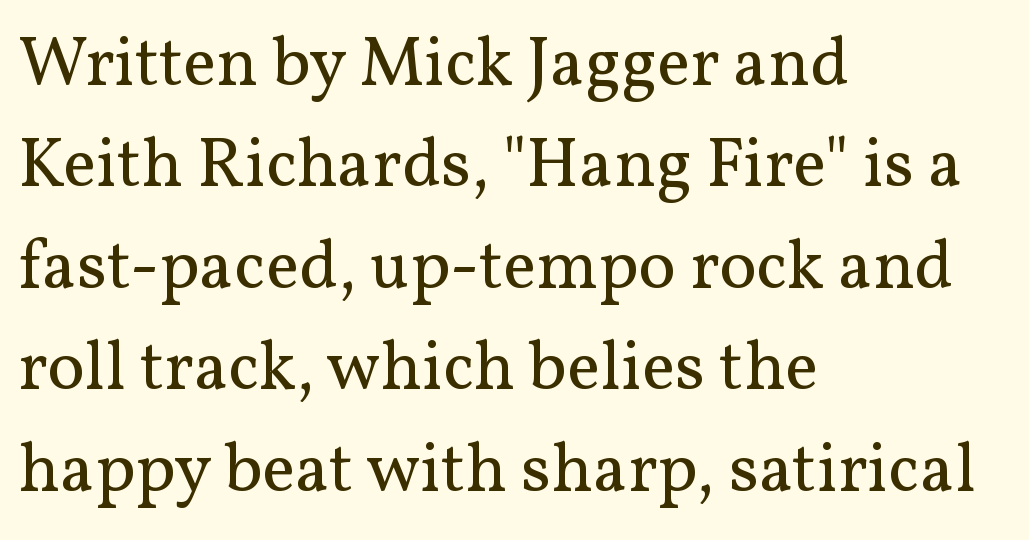
The image shows 70 px regular-weight serif type, upright; set left-aligned, normal line spacing (1.45x), normal letter spacing, not underlined; medium stroke contrast and a medium x-height.
